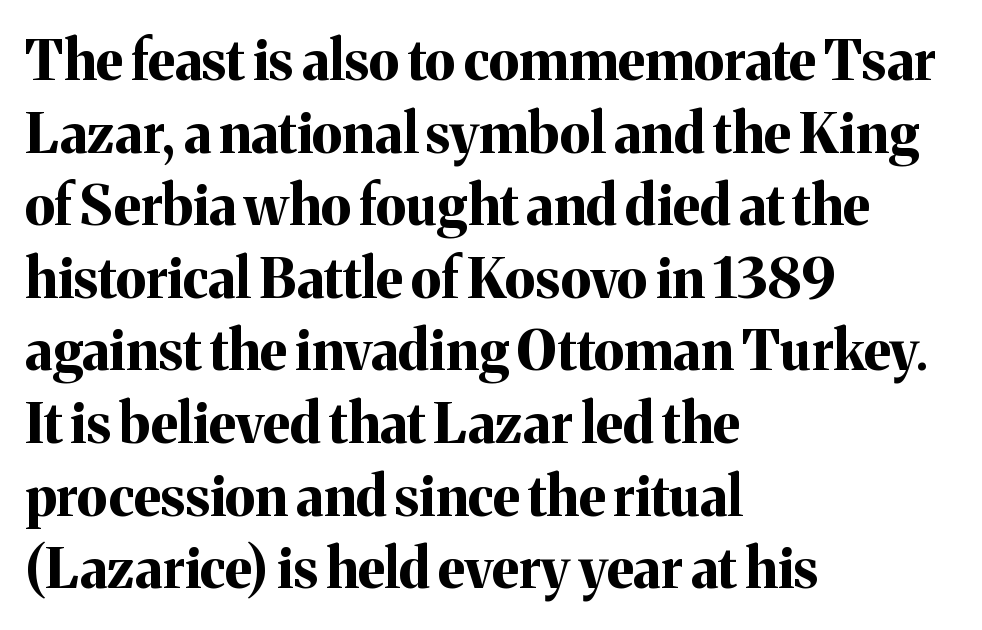
Q: Is the text bold? A: Yes.
Q: Is the text italic (slanted)? A: No, it is upright.
Q: Is the typeface a serif or a sans-serif typeface? A: Serif.
Q: Is the text underlined? A: No.
Q: How is the paragraph aligned? A: Left-aligned.
Q: Is the spacing between letters normal or unusually wide? A: Normal.
Q: Is the spacing between lines tight, normal or loose? A: Normal.
Q: Width (condensed, normal, or wide)? A: Normal.
Q: Stroke contrast? A: Medium.
Q: x-height? A: Medium.
Q: Monospaced? A: No.
